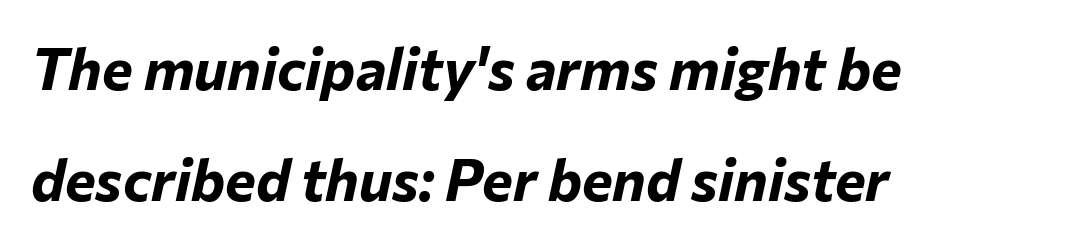
{"italic": "yes", "lean": "right", "slant_degrees": 12, "bold": "yes", "weight": "bold", "width": "normal", "stroke_contrast": "low", "x_height": "medium", "monospaced": "no", "underline": "no", "align": "left", "line_spacing": "loose", "line_spacing_ratio": 1.92, "letter_spacing": "normal", "letter_spacing_em": 0.0, "glyph_px": 58}
